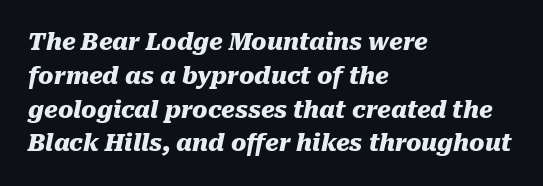
Q: Is the text bold? A: Yes.
Q: Is the text italic (slanted)? A: Yes, it leans right by about 10 degrees.
Q: Is the text underlined? A: No.
Q: How is the paragraph aligned? A: Left-aligned.
Q: Is the spacing between letters normal or unusually wide? A: Normal.
Q: Is the spacing between lines tight, normal or loose? A: Normal.
